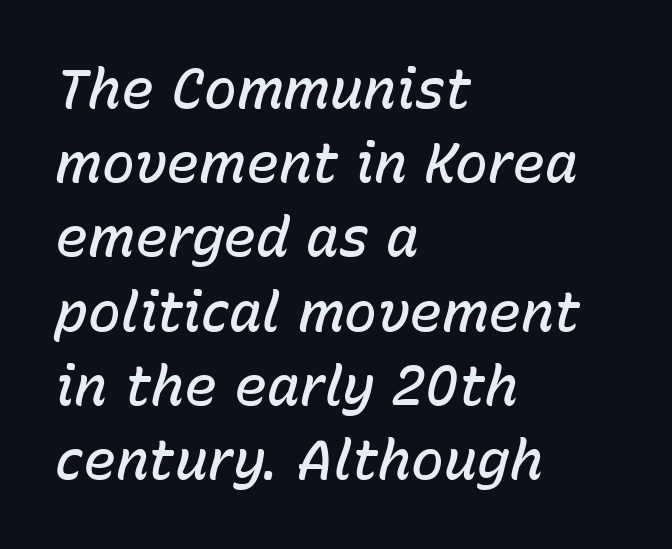
{"italic": "yes", "lean": "right", "slant_degrees": 15, "bold": "semi", "weight": "semibold", "width": "normal", "stroke_contrast": "low", "x_height": "medium", "monospaced": "no", "underline": "no", "align": "left", "line_spacing": "normal", "line_spacing_ratio": 1.35, "letter_spacing": "normal", "letter_spacing_em": 0.0, "glyph_px": 55}
